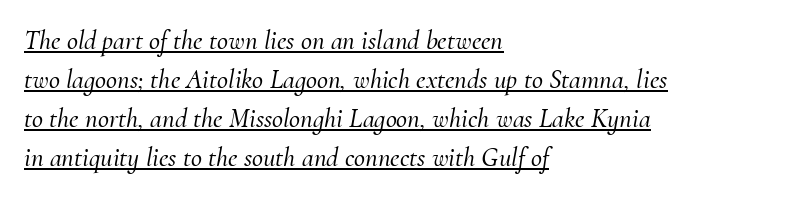
The image shows 27 px text type, italic (leaning right); set left-aligned, normal line spacing (1.44x), normal letter spacing, underlined.
